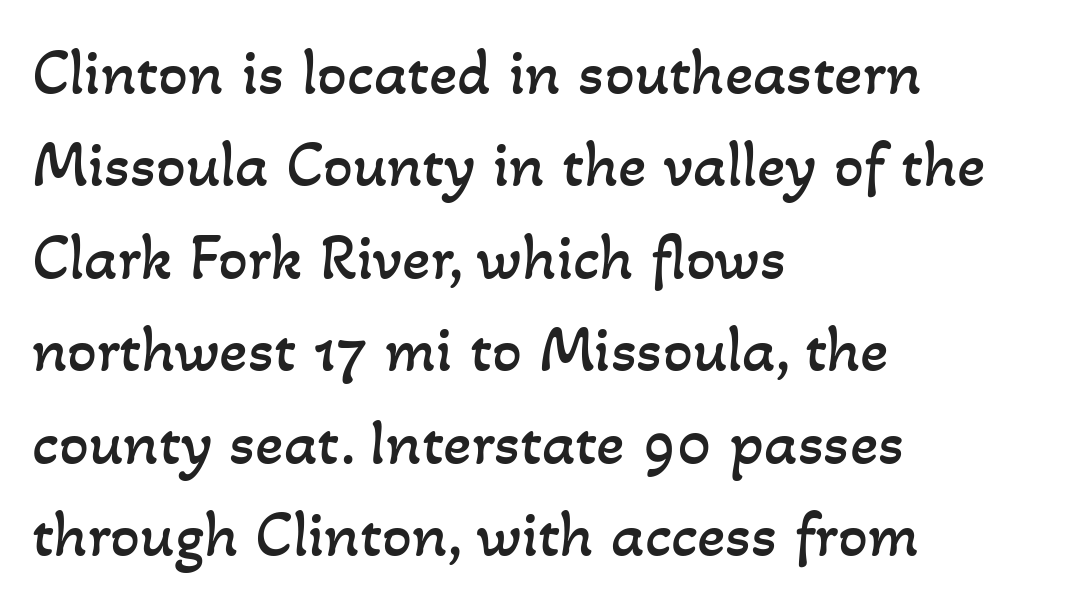
Q: Is the text bold? A: No.
Q: Is the text underlined? A: No.
Q: How is the paragraph aligned? A: Left-aligned.
Q: Is the spacing between letters normal or unusually wide? A: Normal.
Q: Is the spacing between lines tight, normal or loose? A: Normal.
Q: Width (condensed, normal, or wide)? A: Normal.
Q: Stroke contrast? A: Low.
Q: x-height? A: Small.
Q: Monospaced? A: No.
